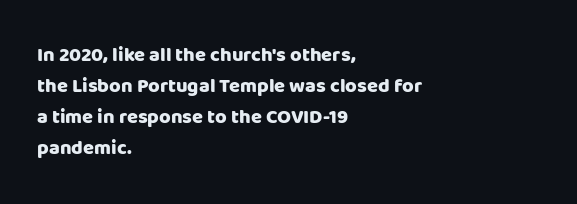
{"italic": "no", "bold": "yes", "underline": "no", "align": "left", "line_spacing": "normal", "line_spacing_ratio": 1.55, "letter_spacing": "normal", "letter_spacing_em": 0.0, "glyph_px": 20}
